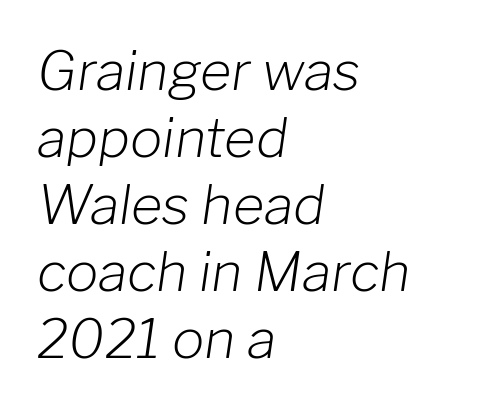
The image shows 54 px light type, italic (leaning right); set left-aligned, line spacing 1.24x, normal letter spacing, not underlined; low stroke contrast and a medium x-height.
